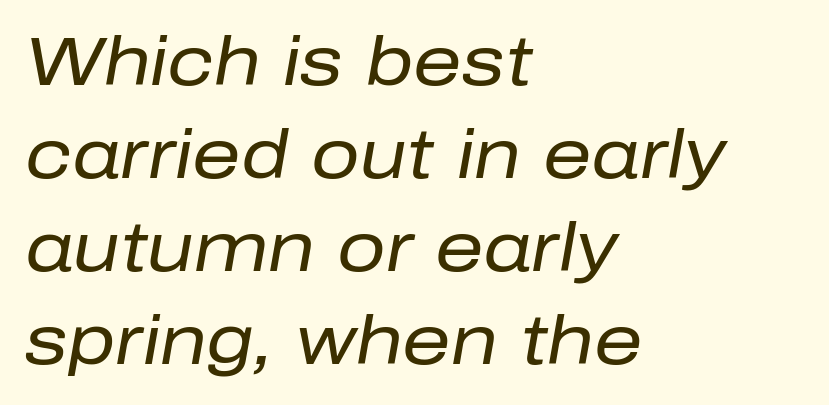
The image shows 68 px regular-weight type, italic (leaning right); set left-aligned, normal line spacing (1.37x), normal letter spacing, not underlined; low stroke contrast and a medium x-height.
